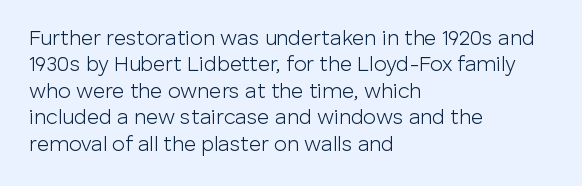
The rendering uses a moderate line-height, typical for paragraphs. Only glyphs here, with clear space below each row. The passage is arranged the way most books set body copy — flush left. Spacing between characters is what you'd get straight out of the box.
